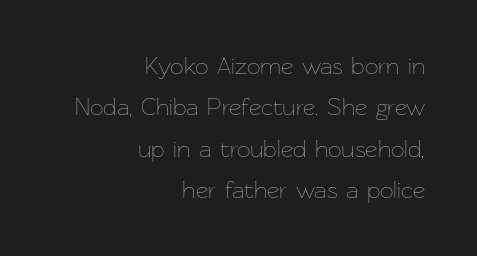
{"italic": "no", "bold": "no", "underline": "no", "align": "right", "line_spacing_ratio": 1.72, "letter_spacing": "normal", "letter_spacing_em": 0.0, "glyph_px": 24}
